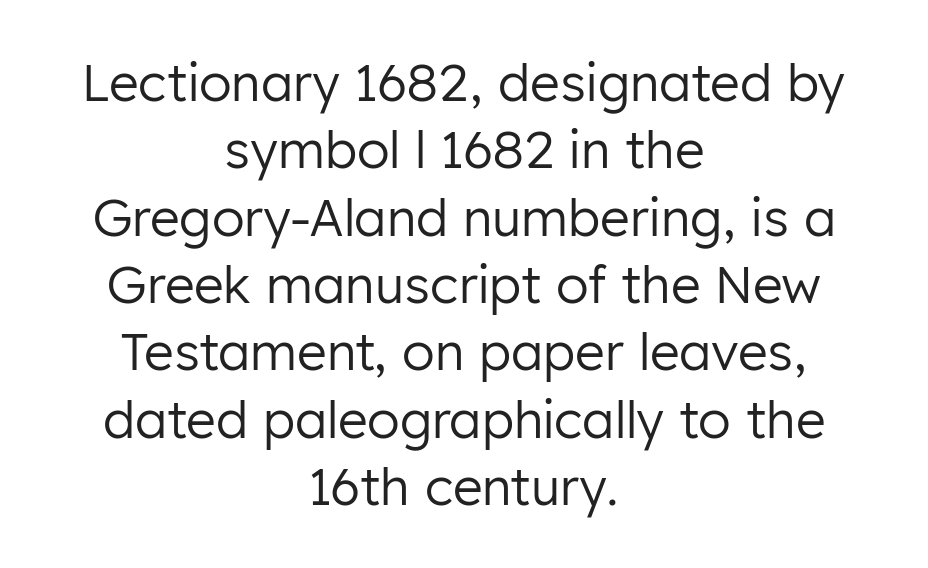
Q: Is the text bold? A: No.
Q: Is the text italic (slanted)? A: No, it is upright.
Q: Is the typeface a serif or a sans-serif typeface? A: Sans-serif.
Q: Is the text underlined? A: No.
Q: How is the paragraph aligned? A: Centered.
Q: Is the spacing between letters normal or unusually wide? A: Normal.
Q: Is the spacing between lines tight, normal or loose? A: Normal.
Q: Width (condensed, normal, or wide)? A: Normal.
Q: Stroke contrast? A: Low.
Q: x-height? A: Medium.
Q: Monospaced? A: No.
